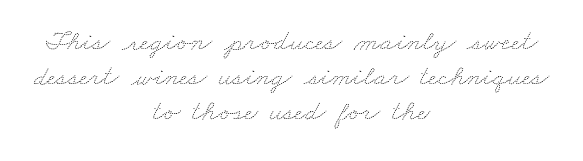
The image shows 29 px thin, wide type; set centered, line spacing 1.21x, normal letter spacing, not underlined; medium stroke contrast and a small x-height.
